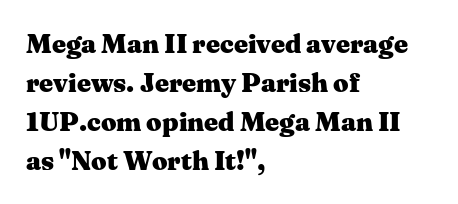
{"italic": "no", "bold": "yes", "underline": "no", "align": "left", "line_spacing": "normal", "line_spacing_ratio": 1.45, "letter_spacing": "normal", "letter_spacing_em": 0.0, "glyph_px": 27}
